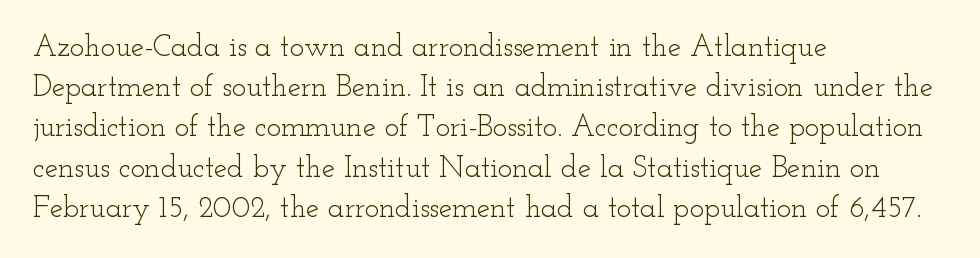
Q: Is the text bold? A: No.
Q: Is the text italic (slanted)? A: No, it is upright.
Q: Is the typeface a serif or a sans-serif typeface? A: Serif.
Q: Is the text underlined? A: No.
Q: How is the paragraph aligned? A: Left-aligned.
Q: Is the spacing between letters normal or unusually wide? A: Normal.
Q: Is the spacing between lines tight, normal or loose? A: Normal.
Q: Width (condensed, normal, or wide)? A: Wide.
Q: Stroke contrast? A: Low.
Q: x-height? A: Small.
Q: Monospaced? A: No.
